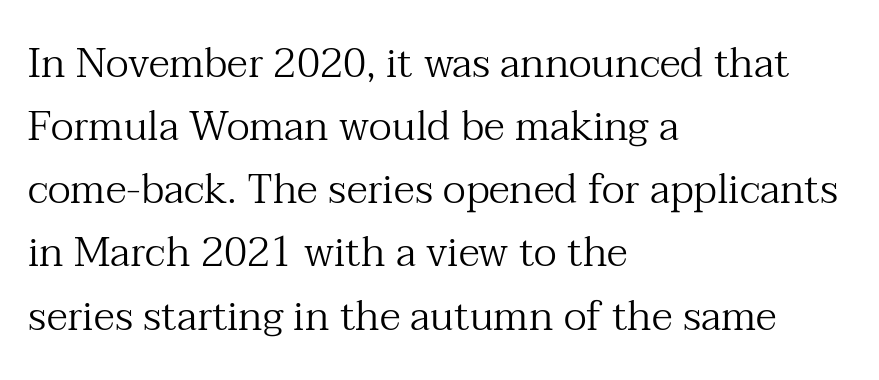
The image shows 41 px regular-weight serif type, upright; set left-aligned, normal line spacing (1.54x), normal letter spacing, not underlined; medium stroke contrast and a medium x-height.
